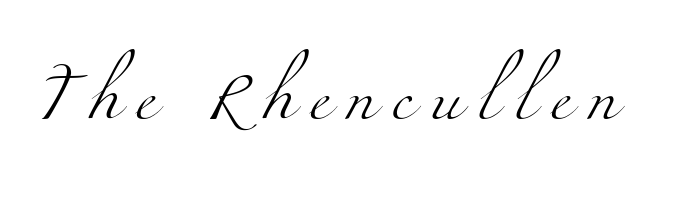
Q: Is the text bold? A: No.
Q: Is the text underlined? A: No.
Q: Is the spacing between letters normal or unusually wide? A: Unusually wide.
Q: Width (condensed, normal, or wide)? A: Wide.
Q: Stroke contrast? A: Medium.
Q: x-height? A: Small.
Q: Monospaced? A: No.
